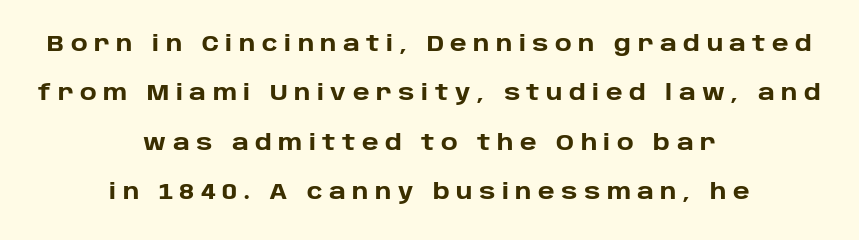
The gap between lines stays unmarked. Posture: upright roman. Layout note: lines centered. The line texture is sparse and dotted thanks to wide tracking. Loosely led — the rows are spread out.
